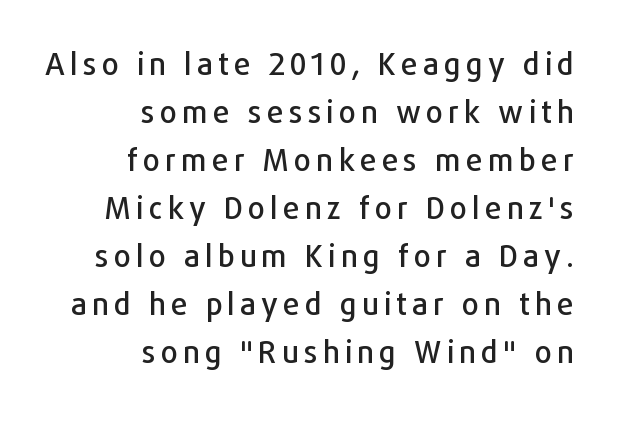
Q: Is the text italic (slanted)? A: No, it is upright.
Q: Is the typeface a serif or a sans-serif typeface? A: Sans-serif.
Q: Is the text underlined? A: No.
Q: How is the paragraph aligned? A: Right-aligned.
Q: Is the spacing between lines tight, normal or loose? A: Normal.
Q: Width (condensed, normal, or wide)? A: Normal.
Q: Stroke contrast? A: Low.
Q: x-height? A: Medium.
Q: Monospaced? A: No.
